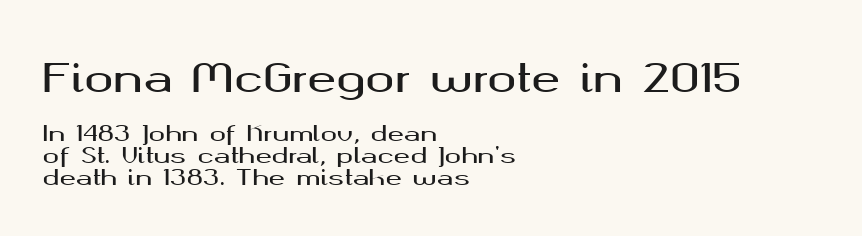
A classic flush-left, rag-right setting is used for this passage. Glance below the letters and you will spot only blank space. Posture: upright roman. The horizontal fit of the characters is conventional and even. Leading: reduced. The emphasis by scale lands on block number one, above.
